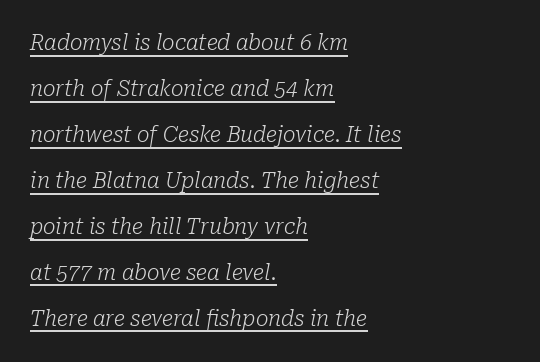
Q: Is the text bold? A: No.
Q: Is the text italic (slanted)? A: Yes, it leans right by about 10 degrees.
Q: Is the text underlined? A: Yes.
Q: How is the paragraph aligned? A: Left-aligned.
Q: Is the spacing between letters normal or unusually wide? A: Normal.
Q: Is the spacing between lines tight, normal or loose? A: Loose.
